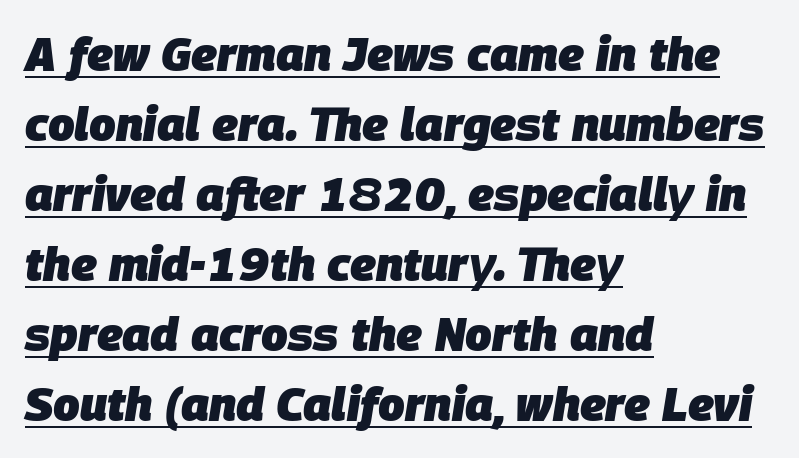
{"italic": "yes", "lean": "right", "slant_degrees": 9, "bold": "yes", "weight": "heavy", "width": "normal", "stroke_contrast": "low", "x_height": "large", "monospaced": "no", "underline": "yes", "align": "left", "line_spacing": "normal", "line_spacing_ratio": 1.49, "letter_spacing": "normal", "letter_spacing_em": 0.0, "glyph_px": 47}
